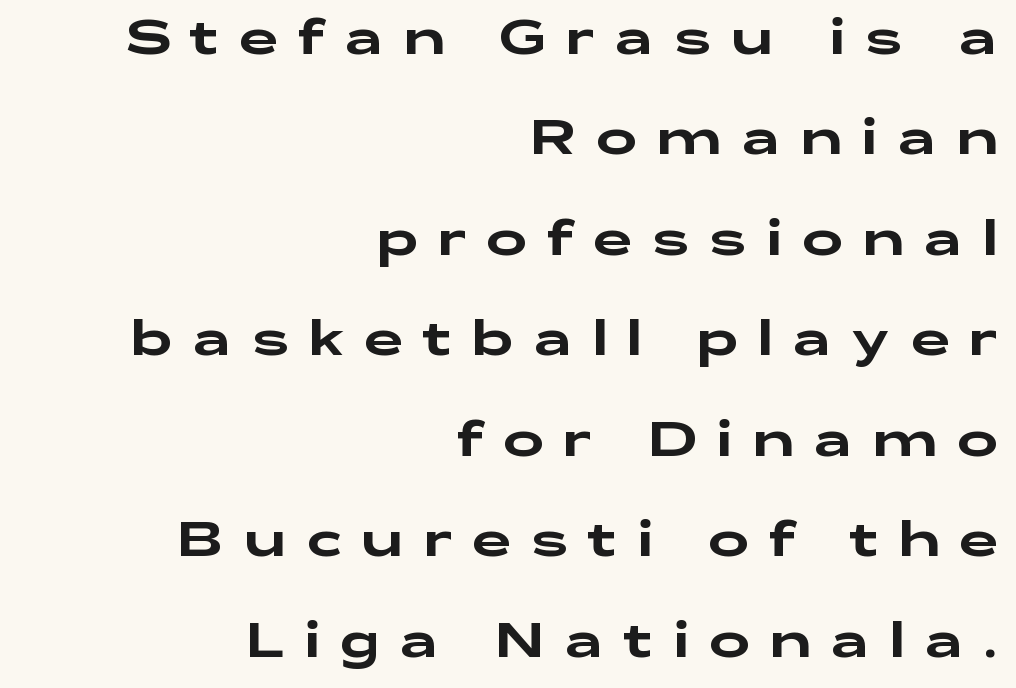
A student would call this right alignment; a typographer would say flush right, rag left. Has an underline been added? It has not. The text was rendered using a sans face with plain stroke endings. Every stem runs plumb, perpendicular to the baseline. Honestly, the rows look like they've been pulled way apart.
